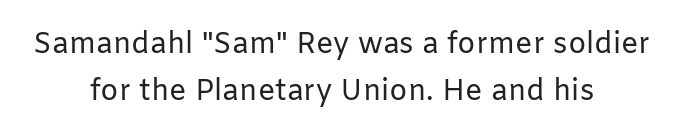
{"serif": "no", "italic": "no", "bold": "no", "weight": "regular", "width": "normal", "stroke_contrast": "low", "x_height": "medium", "monospaced": "no", "underline": "no", "align": "center", "line_spacing": "normal", "line_spacing_ratio": 1.63, "letter_spacing": "normal", "letter_spacing_em": 0.0, "glyph_px": 29}
